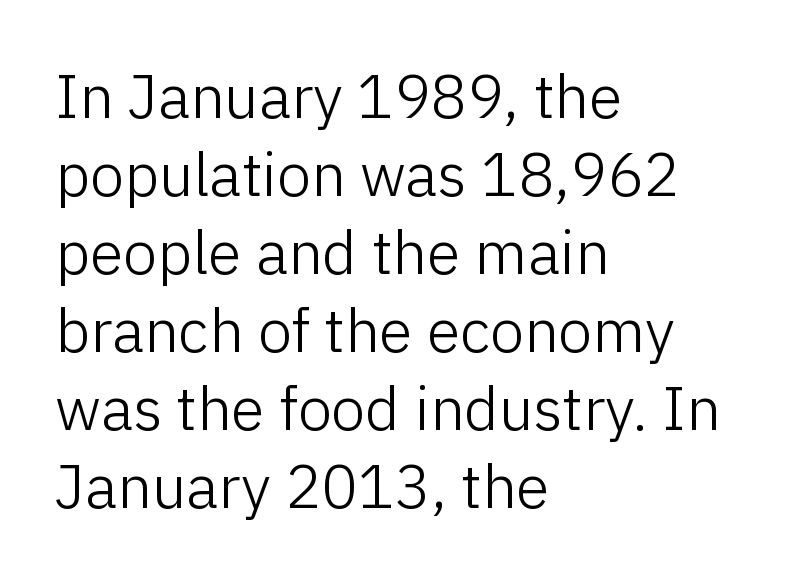
{"serif": "no", "italic": "no", "bold": "no", "weight": "light", "width": "normal", "stroke_contrast": "low", "x_height": "medium", "monospaced": "no", "underline": "no", "align": "left", "line_spacing": "normal", "line_spacing_ratio": 1.28, "letter_spacing": "normal", "letter_spacing_em": 0.0, "glyph_px": 61}
